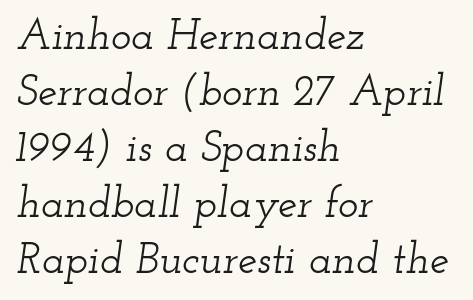
Yep, that's italic — everything's leaning. Visually the block forms a straight wall on the left and a jagged coastline on the right. I'd call this a serif setting — the letters wear small feet. The passage shown is typed in a proportional face where columns would drift. A bare baseline throughout the passage. What's the leading like? Ordinary, nothing unusual.
